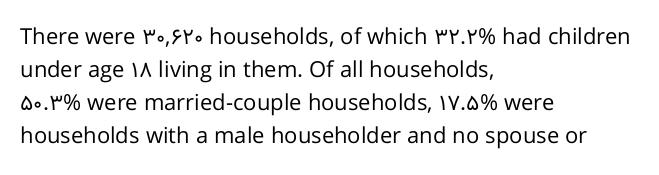
The image shows 22 px text type, upright; set left-aligned, normal line spacing (1.5x), normal letter spacing, not underlined.
